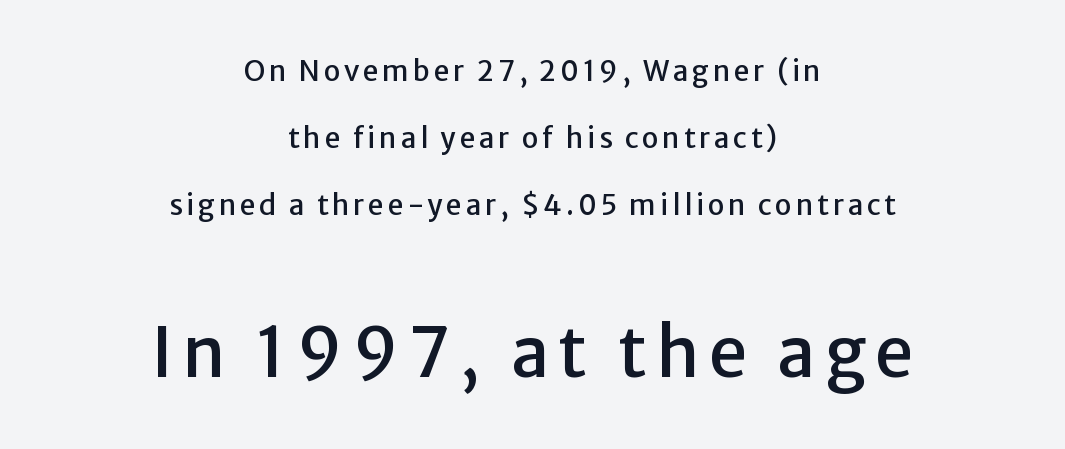
{"serif": "no", "italic": "no", "width": "normal", "stroke_contrast": "low", "x_height": "medium", "monospaced": "no", "underline": "no", "align": "center", "line_spacing": "loose", "line_spacing_ratio": 2.39, "larger_block": "second", "size_ratio": 2.46, "glyph_px": 69}
